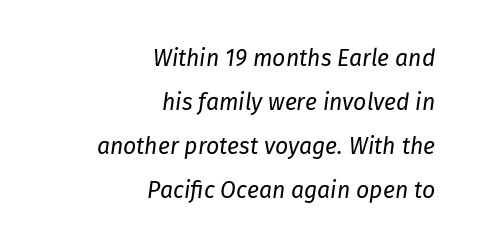
Q: Is the text bold? A: No.
Q: Is the text italic (slanted)? A: Yes, it leans right by about 8 degrees.
Q: Is the text underlined? A: No.
Q: How is the paragraph aligned? A: Right-aligned.
Q: Is the spacing between letters normal or unusually wide? A: Normal.
Q: Is the spacing between lines tight, normal or loose? A: Loose.
